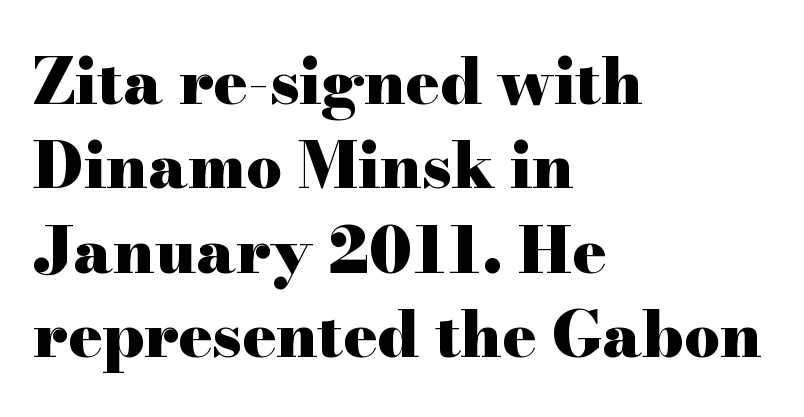
{"serif": "yes", "italic": "no", "bold": "yes", "weight": "heavy", "width": "wide", "stroke_contrast": "high", "x_height": "small", "monospaced": "no", "underline": "no", "align": "left", "line_spacing": "normal", "line_spacing_ratio": 1.34, "letter_spacing": "normal", "letter_spacing_em": 0.0, "glyph_px": 63}
